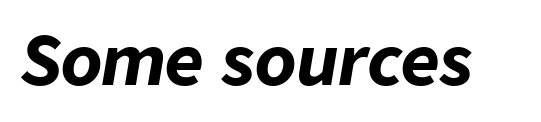
{"italic": "yes", "lean": "right", "slant_degrees": 9, "bold": "yes", "weight": "bold", "width": "normal", "stroke_contrast": "low", "x_height": "medium", "monospaced": "no", "underline": "no", "letter_spacing": "normal", "letter_spacing_em": 0.0, "glyph_px": 67}
